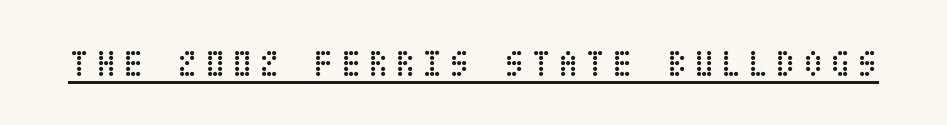
The image shows 39 px regular-weight, condensed type, upright; set underlined; low stroke contrast and a large x-height.
